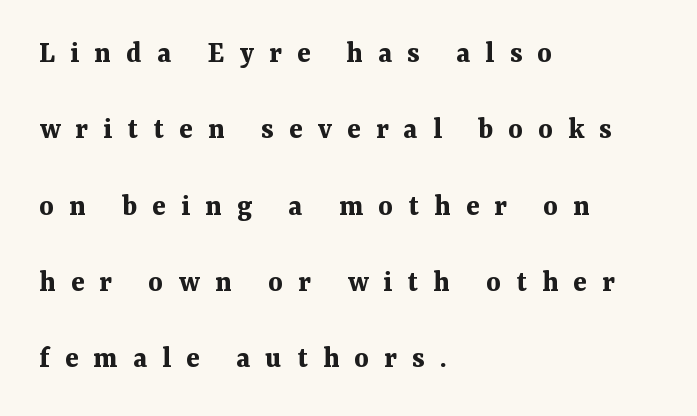
Q: Is the text bold? A: Yes.
Q: Is the text italic (slanted)? A: No, it is upright.
Q: Is the typeface a serif or a sans-serif typeface? A: Serif.
Q: Is the text underlined? A: No.
Q: How is the paragraph aligned? A: Left-aligned.
Q: Is the spacing between letters normal or unusually wide? A: Unusually wide.
Q: Is the spacing between lines tight, normal or loose? A: Loose.
Q: Width (condensed, normal, or wide)? A: Normal.
Q: Stroke contrast? A: Medium.
Q: x-height? A: Medium.
Q: Monospaced? A: No.
